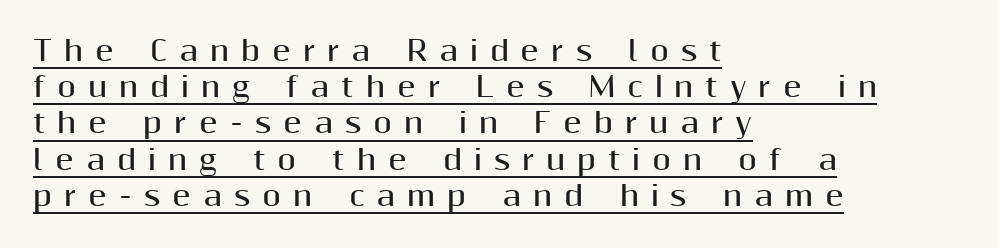
Q: Is the text bold? A: Yes.
Q: Is the text italic (slanted)? A: No, it is upright.
Q: Is the text underlined? A: Yes.
Q: How is the paragraph aligned? A: Left-aligned.
Q: Is the spacing between letters normal or unusually wide? A: Unusually wide.
Q: Is the spacing between lines tight, normal or loose? A: Normal.
